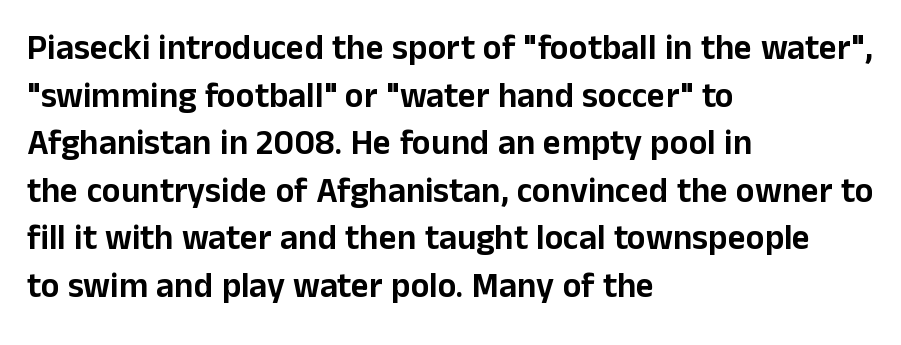
Q: Is the text italic (slanted)? A: No, it is upright.
Q: Is the typeface a serif or a sans-serif typeface? A: Sans-serif.
Q: Is the text underlined? A: No.
Q: How is the paragraph aligned? A: Left-aligned.
Q: Is the spacing between letters normal or unusually wide? A: Normal.
Q: Is the spacing between lines tight, normal or loose? A: Normal.
Q: Width (condensed, normal, or wide)? A: Normal.
Q: Stroke contrast? A: Low.
Q: x-height? A: Medium.
Q: Monospaced? A: No.
